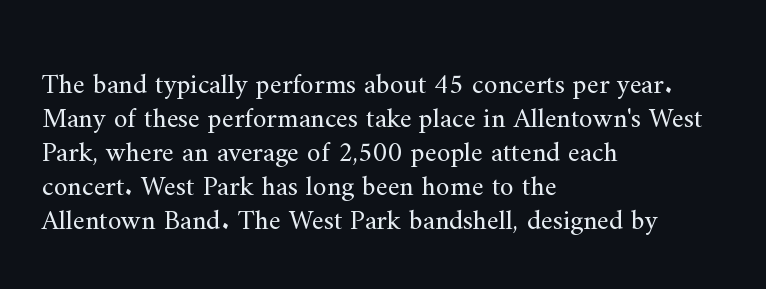
The image shows 28 px regular-weight serif type, upright; set left-aligned, line spacing 1.21x, normal letter spacing, not underlined; medium stroke contrast and a small x-height.
